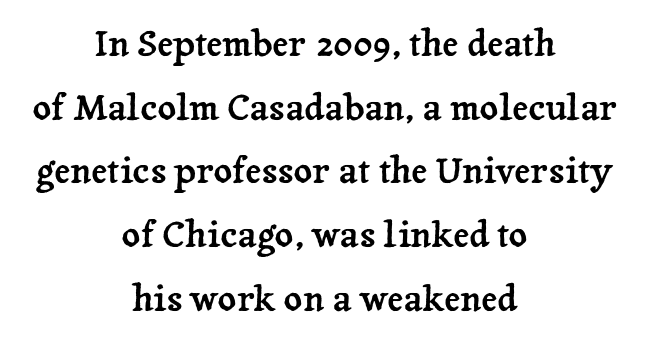
The passage shown is typed in a proportional face where columns would drift. Tracking here is standard; glyphs follow each other at the usual distance. In terms of posture, this sample is upright. Has an underline been added? It has not. These lines are composed in type with serifs. One-word summary of the alignment: center.
